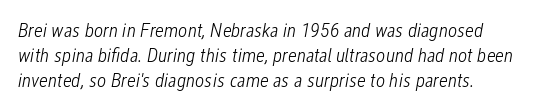
Think standard paragraph weight, or any step lighter than that. Characters follow at the spacing the type designer built in. Observe the lean: these are italic letterforms. This rendering uses left alignment, leaving the right contour irregular. Descenders are the only things crossing below the line.
